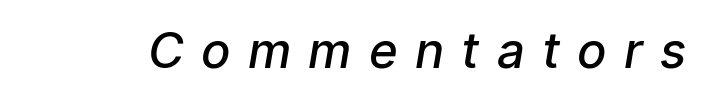
The image shows 49 px semibold sans-serif type; set unusually wide letter spacing (+0.35 em), not underlined; low stroke contrast and a medium x-height.
